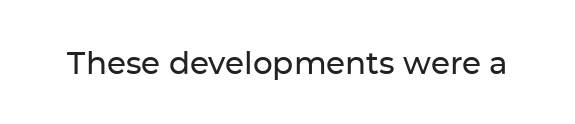
The image shows 31 px sans-serif type, upright; set normal letter spacing, not underlined; low stroke contrast and a medium x-height.
